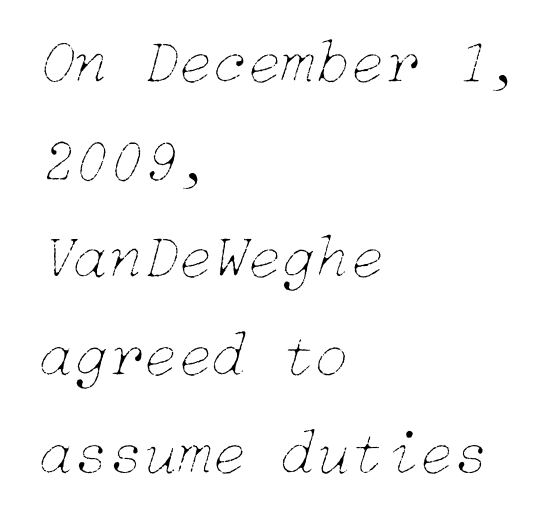
The image shows 63 px thin type, italic (leaning right); set left-aligned, normal line spacing (1.55x), normal letter spacing, not underlined; low stroke contrast and a medium x-height.
